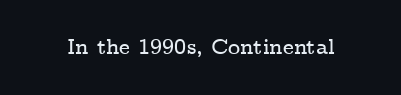
{"italic": "no", "underline": "no", "letter_spacing": "normal", "letter_spacing_em": 0.0, "glyph_px": 21}
